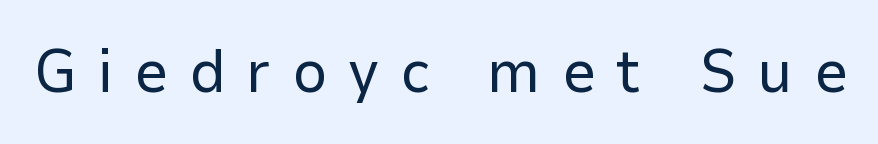
These lines are composed in type without serifs. Decoration check: the copy has no underline. Summary of weight: not heavy and not bold. Loose tracking; the words dissolve into strings of separated letters.
